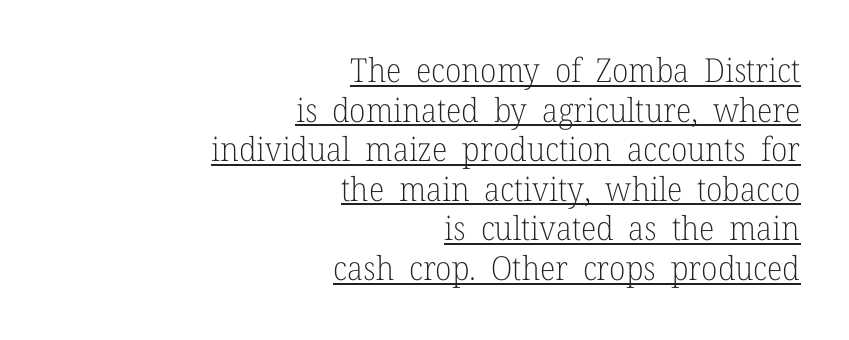
{"serif": "yes", "italic": "no", "bold": "no", "weight": "light", "width": "normal", "stroke_contrast": "low", "x_height": "medium", "monospaced": "no", "underline": "yes", "align": "right", "line_spacing_ratio": 1.2, "letter_spacing": "normal", "letter_spacing_em": 0.0, "glyph_px": 33}
